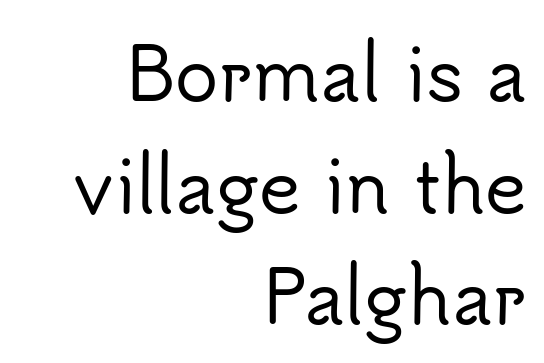
The image shows 72 px sans-serif type, upright; set right-aligned, normal line spacing (1.55x), normal letter spacing, not underlined; low stroke contrast and a small x-height.
